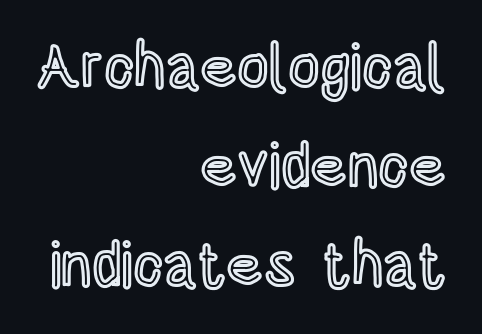
Q: Is the text italic (slanted)? A: No, it is upright.
Q: Is the text underlined? A: No.
Q: How is the paragraph aligned? A: Right-aligned.
Q: Is the spacing between letters normal or unusually wide? A: Normal.
Q: Is the spacing between lines tight, normal or loose? A: Normal.
Q: Width (condensed, normal, or wide)? A: Condensed.
Q: x-height? A: Large.
Q: Monospaced? A: No.
